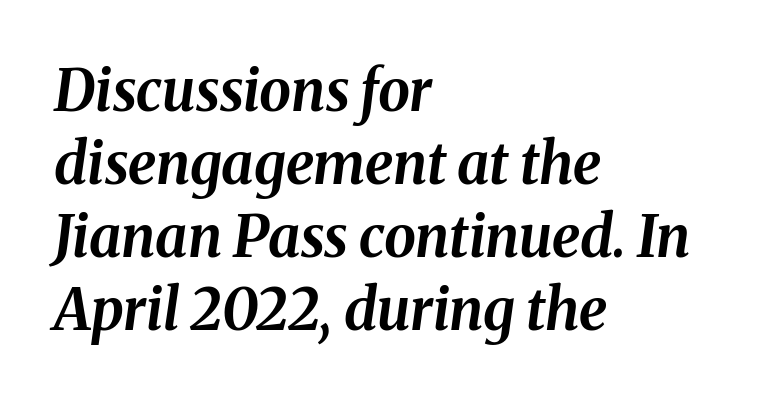
Where is the straight margin? On the left. The lines sit at an ordinary, default distance from one another. The strokes are fattened all the way to bold. Unmarked baselines from the first word to the last. Italic? Definitely — the glyphs are oblique. Is this a fixed-width face? No — the glyphs have proportional, varying widths.
